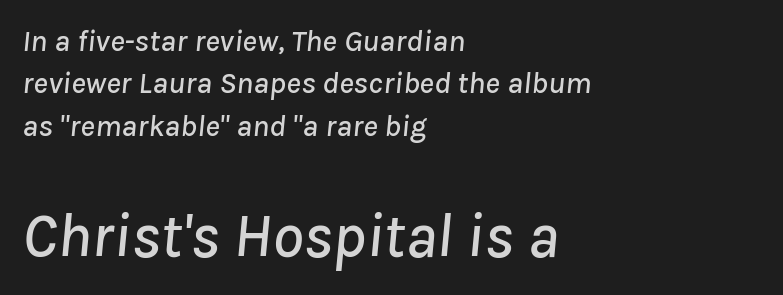
{"italic": "yes", "lean": "right", "slant_degrees": 8, "width": "normal", "stroke_contrast": "low", "x_height": "medium", "monospaced": "no", "underline": "no", "align": "left", "line_spacing": "normal", "line_spacing_ratio": 1.37, "letter_spacing": "normal", "letter_spacing_em": 0.0, "larger_block": "second", "size_ratio": 2.0, "glyph_px": 62}
